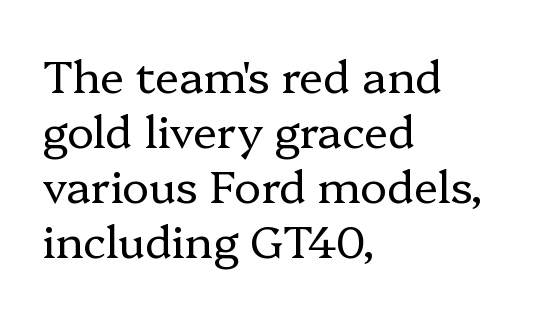
Do the characters align in a grid? No, the font is proportional. Alignment: flush left. Honestly, the letter spacing is just normal — you wouldn't notice it. Unbolded letterforms with no extra heft. The typeface chosen for these lines features serifs.
